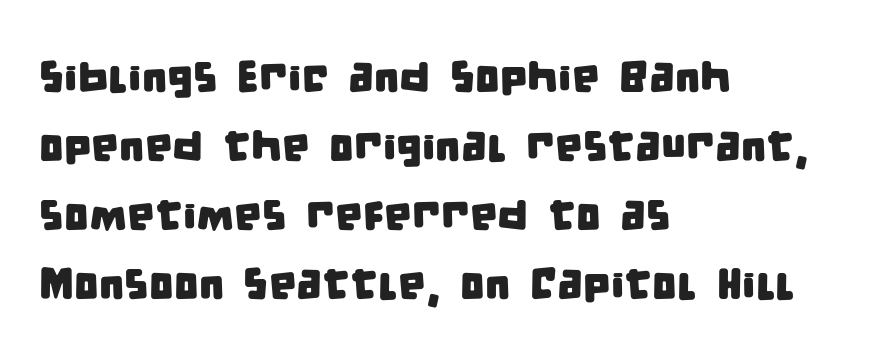
{"serif": "no", "width": "condensed", "stroke_contrast": "low", "x_height": "large", "monospaced": "no", "underline": "no", "align": "left", "line_spacing": "normal", "line_spacing_ratio": 1.57, "letter_spacing": "normal", "letter_spacing_em": 0.0, "glyph_px": 44}
